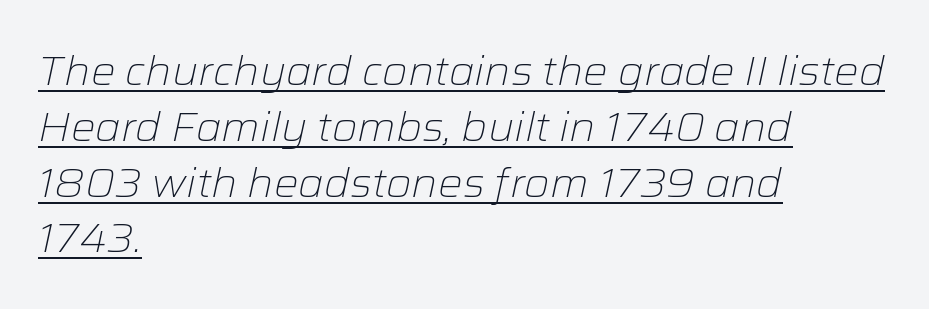
{"italic": "yes", "lean": "right", "slant_degrees": 12, "bold": "no", "weight": "light", "width": "normal", "stroke_contrast": "low", "x_height": "medium", "monospaced": "no", "underline": "yes", "align": "left", "line_spacing": "normal", "line_spacing_ratio": 1.36, "letter_spacing": "normal", "letter_spacing_em": 0.0, "glyph_px": 41}
